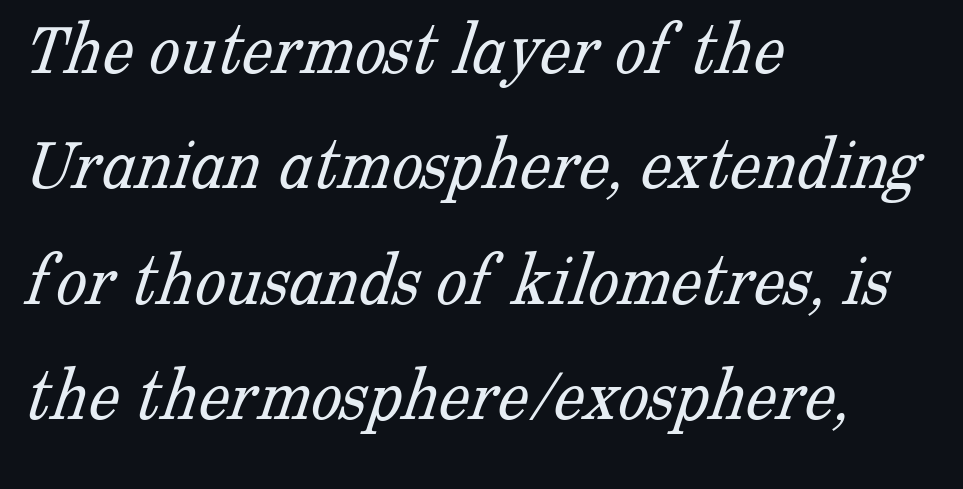
Q: Is the text bold? A: No.
Q: Is the typeface a serif or a sans-serif typeface? A: Serif.
Q: Is the text underlined? A: No.
Q: How is the paragraph aligned? A: Left-aligned.
Q: Is the spacing between letters normal or unusually wide? A: Normal.
Q: Is the spacing between lines tight, normal or loose? A: Normal.
Q: Width (condensed, normal, or wide)? A: Normal.
Q: Stroke contrast? A: Low.
Q: x-height? A: Medium.
Q: Monospaced? A: No.
